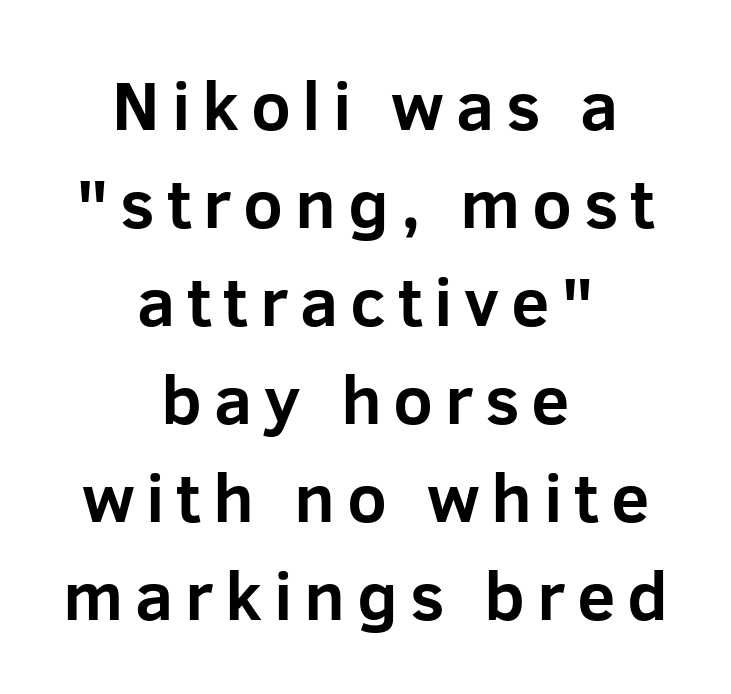
Type style note: lacks serifs. Type without underlining. Strokes here are thick enough to call this a true bold. In terms of leading, this rendering sits right in the middle.
